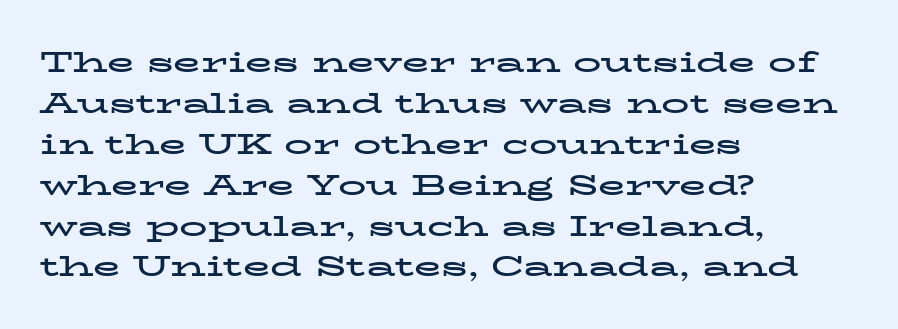
{"serif": "yes", "italic": "no", "bold": "yes", "weight": "bold", "width": "wide", "stroke_contrast": "low", "x_height": "medium", "monospaced": "no", "underline": "no", "align": "left", "line_spacing": "normal", "line_spacing_ratio": 1.46, "letter_spacing": "normal", "letter_spacing_em": 0.0, "glyph_px": 28}
